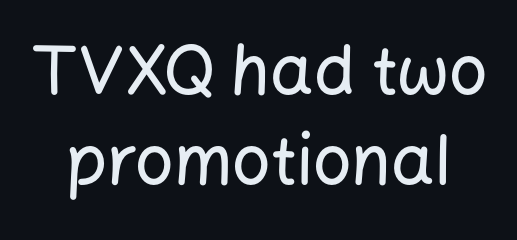
The axis of the letterforms is exactly vertical. Rule under the text: the space is simply empty. Type style note: lacks serifs. Compared with typical paragraphs, the rows here are spaced about the same.
